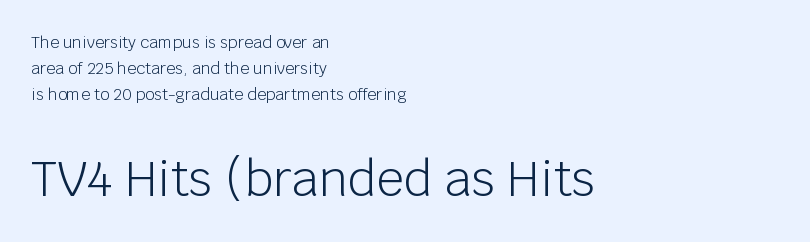
{"serif": "no", "italic": "no", "bold": "no", "weight": "light", "width": "normal", "stroke_contrast": "low", "x_height": "large", "monospaced": "no", "underline": "no", "align": "left", "line_spacing": "normal", "line_spacing_ratio": 1.61, "letter_spacing": "normal", "letter_spacing_em": 0.0, "larger_block": "second", "size_ratio": 3.0, "glyph_px": 48}
